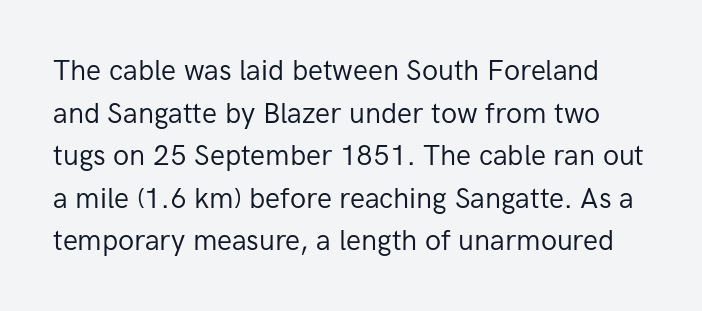
The image shows 28 px regular-weight sans-serif type, upright; set normal line spacing (1.52x), normal letter spacing, not underlined; low stroke contrast and a medium x-height.
